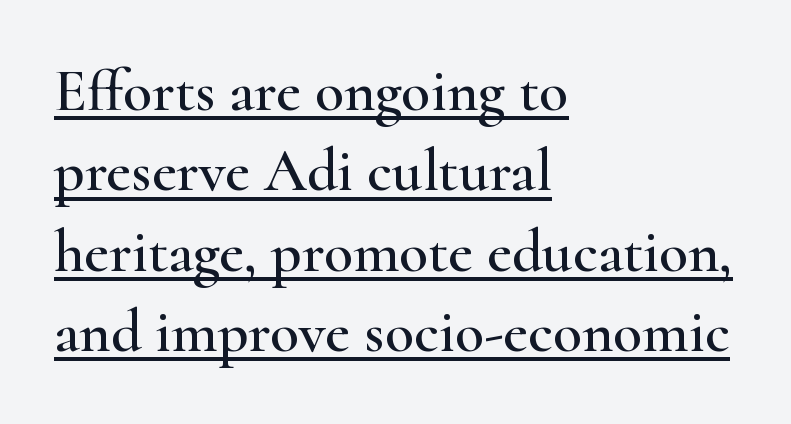
This block has exactly the height ordinary leading produces. If you drew a ruler down the left edge, every line would touch it. Observe the ordinary spacing: letters are neighbours, not strangers. The passage shown is typed in a proportional face where columns would drift. Has an underline been added? It has.
